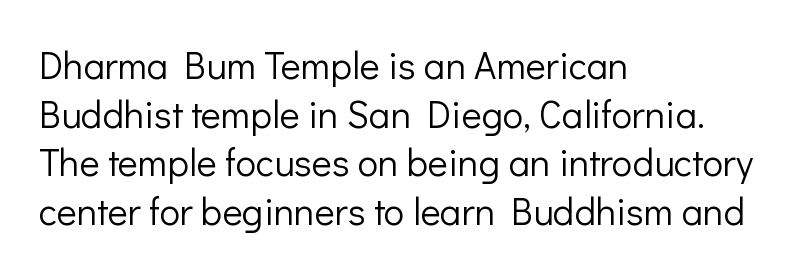
Q: Is the text bold? A: No.
Q: Is the text italic (slanted)? A: No, it is upright.
Q: Is the typeface a serif or a sans-serif typeface? A: Sans-serif.
Q: Is the text underlined? A: No.
Q: How is the paragraph aligned? A: Left-aligned.
Q: Is the spacing between letters normal or unusually wide? A: Normal.
Q: Is the spacing between lines tight, normal or loose? A: Normal.
Q: Width (condensed, normal, or wide)? A: Normal.
Q: Stroke contrast? A: Low.
Q: x-height? A: Medium.
Q: Monospaced? A: No.
